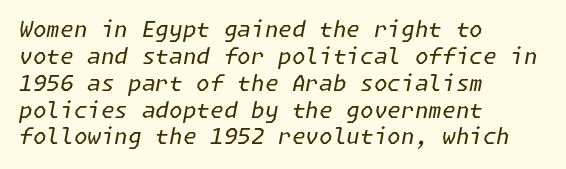
Q: Is the text bold? A: No.
Q: Is the text italic (slanted)? A: Yes, it leans right by about 11 degrees.
Q: Is the text underlined? A: No.
Q: How is the paragraph aligned? A: Left-aligned.
Q: Is the spacing between letters normal or unusually wide? A: Normal.
